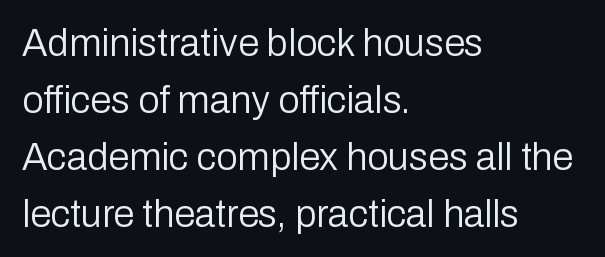
Q: Is the text bold? A: No.
Q: Is the text italic (slanted)? A: No, it is upright.
Q: Is the typeface a serif or a sans-serif typeface? A: Sans-serif.
Q: Is the text underlined? A: No.
Q: How is the paragraph aligned? A: Left-aligned.
Q: Is the spacing between letters normal or unusually wide? A: Normal.
Q: Is the spacing between lines tight, normal or loose? A: Normal.
Q: Width (condensed, normal, or wide)? A: Normal.
Q: Stroke contrast? A: Low.
Q: x-height? A: Medium.
Q: Monospaced? A: No.
